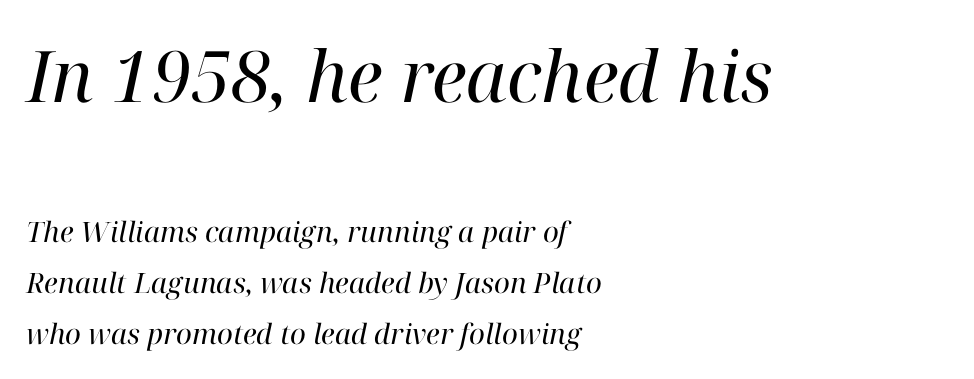
{"serif": "yes", "italic": "yes", "lean": "right", "slant_degrees": 12, "bold": "no", "weight": "regular", "width": "normal", "stroke_contrast": "high", "x_height": "medium", "monospaced": "no", "underline": "no", "align": "left", "line_spacing_ratio": 1.82, "letter_spacing": "normal", "letter_spacing_em": 0.0, "larger_block": "first", "size_ratio": 2.54, "glyph_px": 71}
